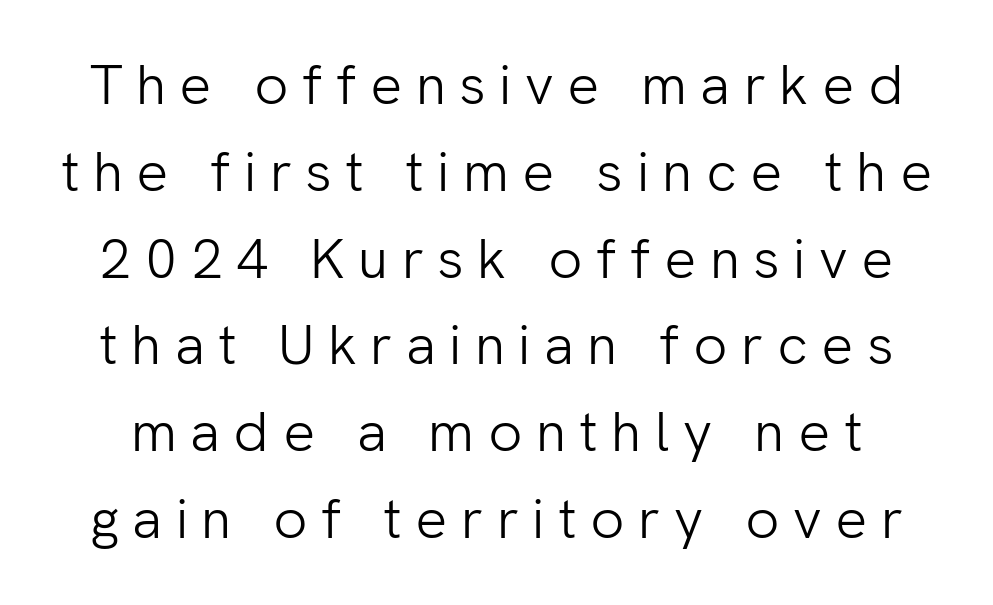
No feet cap the strokes, marking this as sans-serif type. These lines sit exactly where default settings would place them. Words float on clear page, feet unadorned. The face used here is proportionally spaced, like ordinary book or web type. No heavy texture on the line: the type isn't bold.
